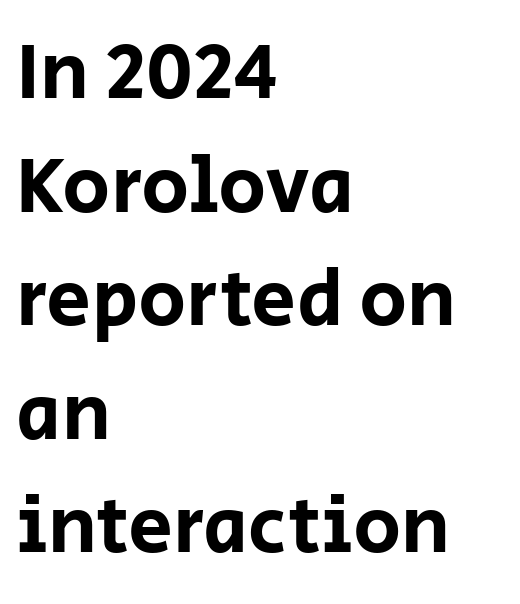
{"serif": "no", "italic": "no", "width": "normal", "stroke_contrast": "low", "x_height": "large", "monospaced": "no", "underline": "no", "align": "left", "line_spacing": "normal", "line_spacing_ratio": 1.42, "letter_spacing": "normal", "letter_spacing_em": 0.0, "glyph_px": 80}
